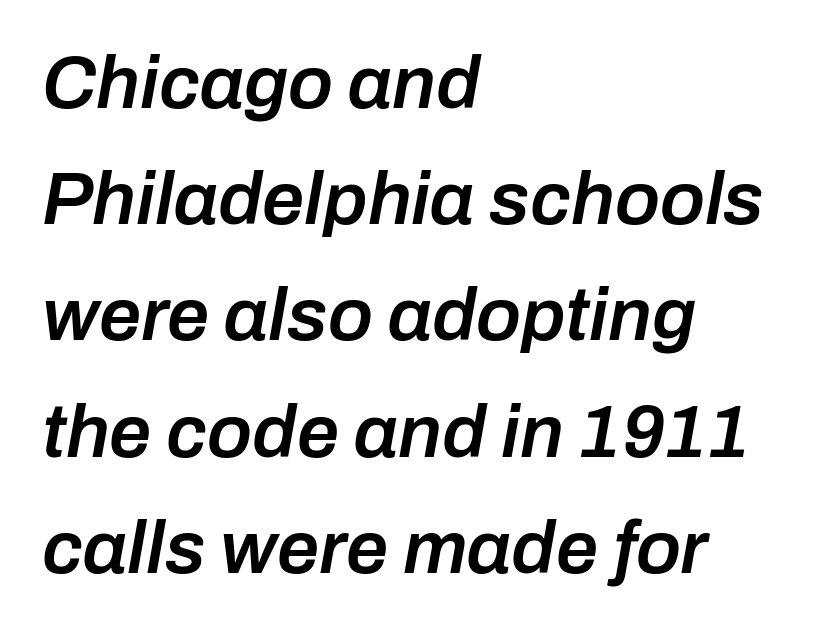
Proportional: the letters do not fall into vertical columns. Caption: semibold face, moderately heavy strokes. The ragged edge is on the right, which tells us the setting is flush left. The foot of each line stays bare and open. Default kerning and tracking; the words read as compact shapes.
